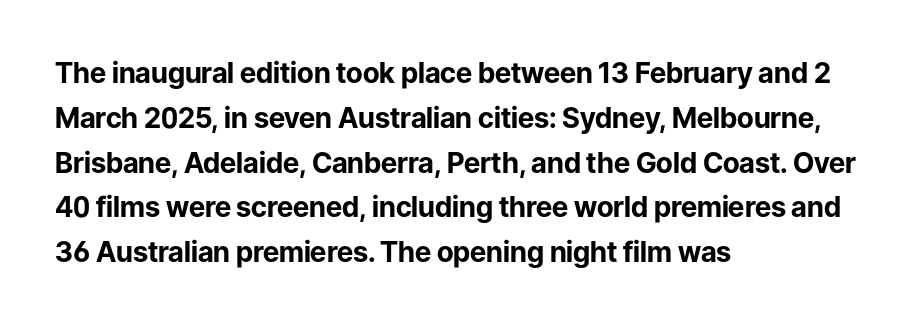
Rule under the text: the space is simply empty. Spacing verdict: proportional, widths tailored to each character. Posture: upright roman. Students, note that the glyphs here touch the page at normal intervals. Notice how the passage keeps a crisp vertical edge on the left only. Observe the absence of serifs on each vertical stroke in this sample.
